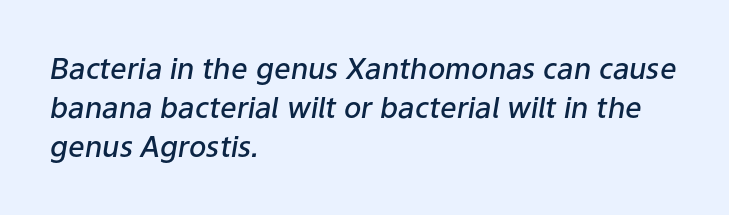
The image shows 29 px semibold type, italic (leaning right); set left-aligned, normal line spacing (1.35x), normal letter spacing, not underlined; low stroke contrast and a medium x-height.
